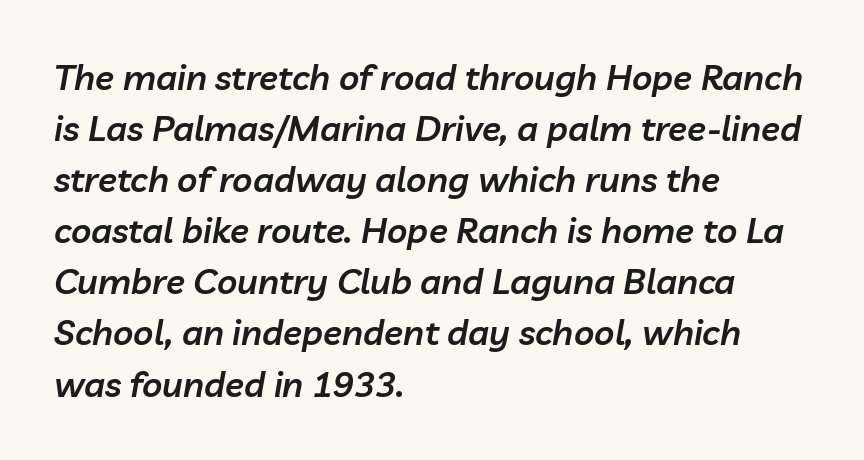
Q: Is the text bold? A: Semi-bold.
Q: Is the text italic (slanted)? A: Yes, it leans right by about 10 degrees.
Q: Is the text underlined? A: No.
Q: How is the paragraph aligned? A: Left-aligned.
Q: Is the spacing between letters normal or unusually wide? A: Normal.
Q: Is the spacing between lines tight, normal or loose? A: Normal.
Q: Width (condensed, normal, or wide)? A: Normal.
Q: Stroke contrast? A: Low.
Q: x-height? A: Medium.
Q: Monospaced? A: No.
